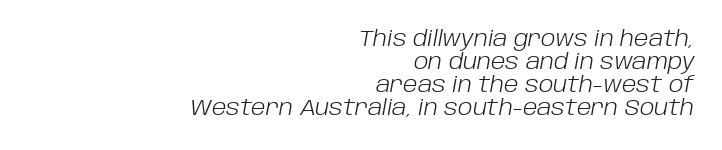
Q: Is the text bold? A: No.
Q: Is the text italic (slanted)? A: Yes, it leans right by about 10 degrees.
Q: Is the text underlined? A: No.
Q: How is the paragraph aligned? A: Right-aligned.
Q: Is the spacing between letters normal or unusually wide? A: Normal.
Q: Is the spacing between lines tight, normal or loose? A: Tight.
